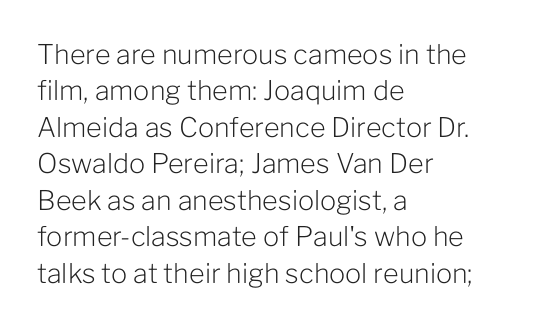
The image shows 27 px text type, upright; set left-aligned, normal line spacing (1.35x), normal letter spacing, not underlined.
